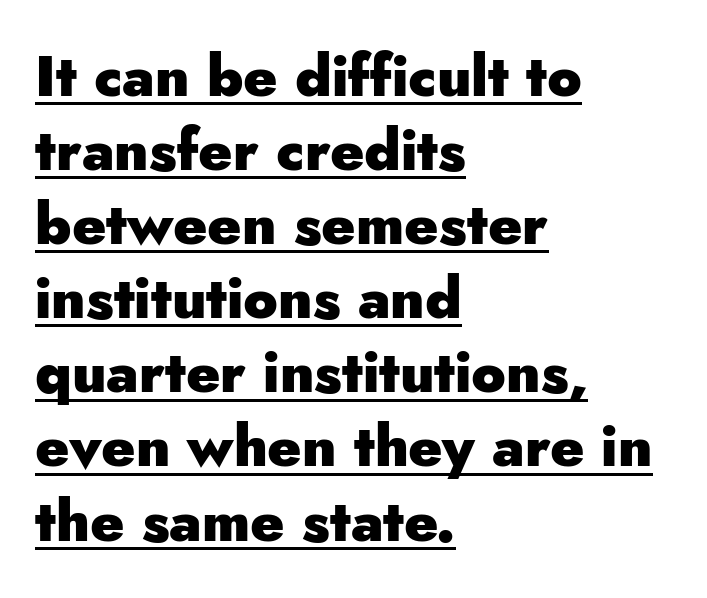
The image shows 57 px heavy sans-serif type, upright; set left-aligned, normal line spacing (1.3x), normal letter spacing, underlined; low stroke contrast and a small x-height.
